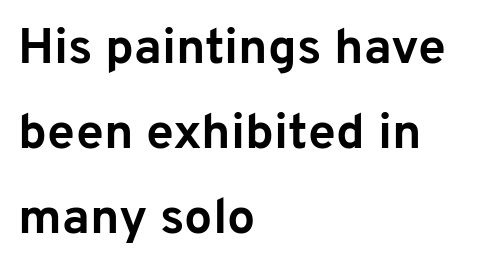
Anything drawn beneath the words? Only blank space. Teacher's note: observe the even left margin — that is flush-left alignment. The rendering shows plain stroke endings on the letterforms — a sans-serif design. Do the characters align in a grid? No, the font is proportional.
